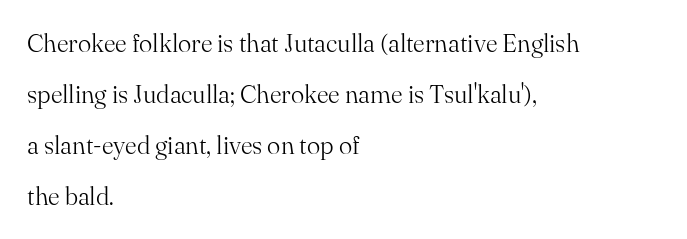
Q: Is the text bold? A: No.
Q: Is the text italic (slanted)? A: No, it is upright.
Q: Is the text underlined? A: No.
Q: How is the paragraph aligned? A: Left-aligned.
Q: Is the spacing between letters normal or unusually wide? A: Normal.
Q: Is the spacing between lines tight, normal or loose? A: Loose.
